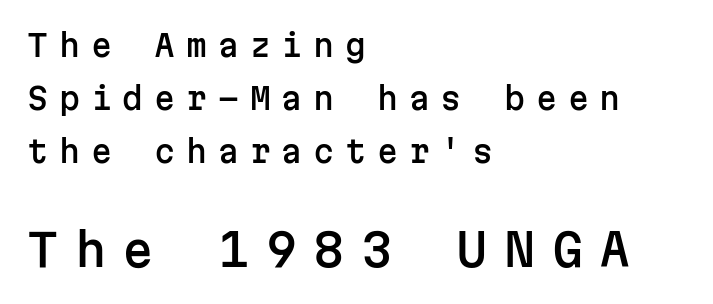
The image shows 45 px sans-serif type, upright, monospaced; set left-aligned, line spacing 1.77x, unusually wide letter spacing (+0.36 em), not underlined; the second (bottom) block is 1.5x larger; low stroke contrast and a medium x-height.
